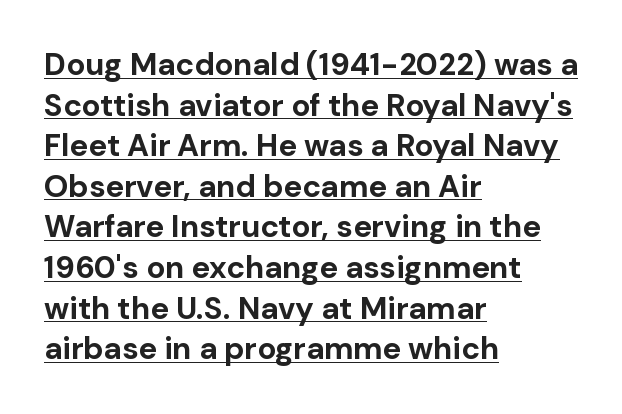
In terms of weight, the rendering is a true, heavy bold. The glyphs in this specimen are sans serif. Students, note that the glyphs here touch the page at normal intervals. The leading is moderate, giving the passage an even texture. Tall strokes in this sample are plumb rather than angled.
